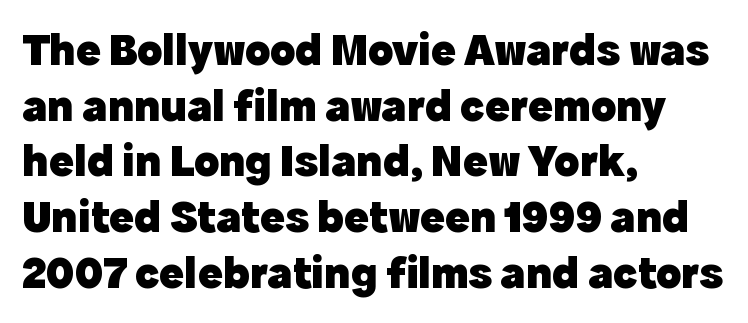
Glance below the letters and you will spot only blank space. Do the characters align in a grid? No, the font is proportional. The specimen reads as upright at a glance. You'd pick this weight for a headline — it's a proper bold. Words appear dense and cohesive because spacing is normal.
